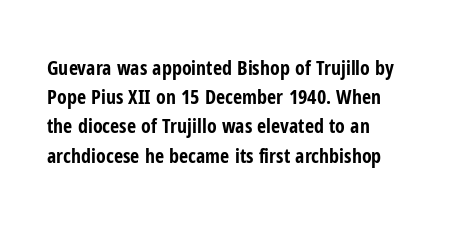
The foot of each line stays bare and open. Do the letters lean? They stand straight. How would I describe the line gaps? Plain and ordinary. The letters sit at their default tracking, neither squeezed nor spread.
